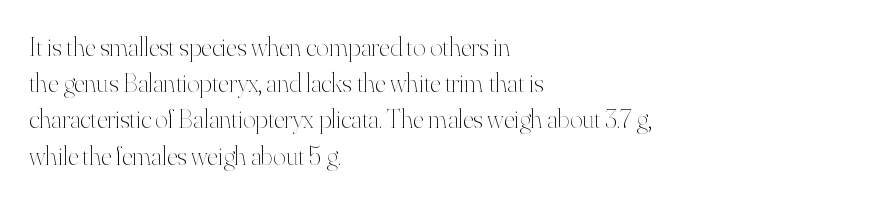
Q: Is the text bold? A: No.
Q: Is the text italic (slanted)? A: No, it is upright.
Q: Is the text underlined? A: No.
Q: How is the paragraph aligned? A: Left-aligned.
Q: Is the spacing between letters normal or unusually wide? A: Normal.
Q: Is the spacing between lines tight, normal or loose? A: Normal.
